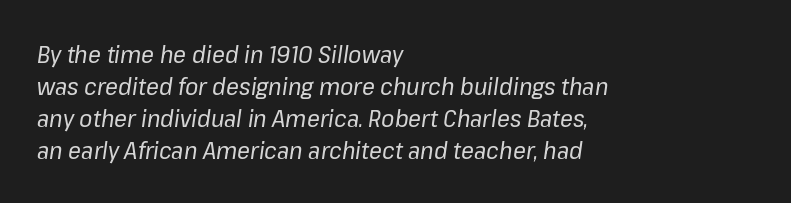
Slanted lettering throughout. Lines of text with bare space underneath. The lines sit at an ordinary, default distance from one another. If you drew a ruler down the left edge, every line would touch it.
